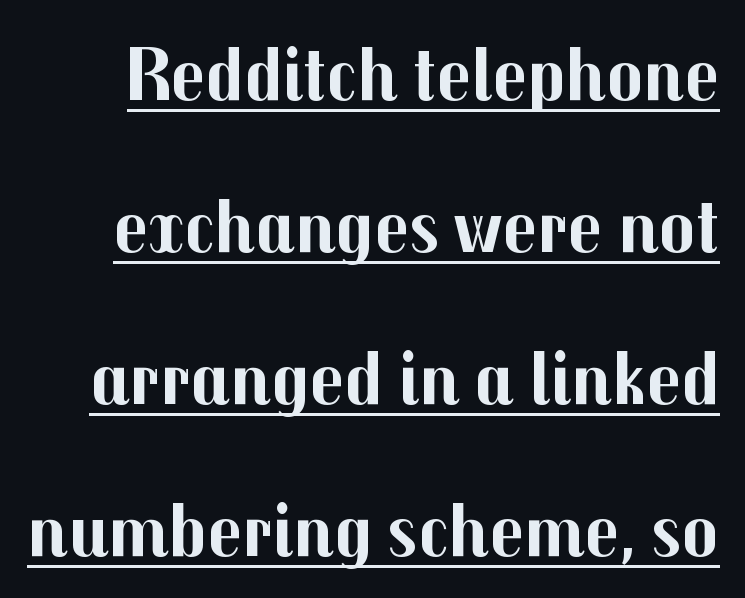
Q: Is the text bold? A: Yes.
Q: Is the text italic (slanted)? A: No, it is upright.
Q: Is the typeface a serif or a sans-serif typeface? A: Sans-serif.
Q: Is the text underlined? A: Yes.
Q: Is the spacing between letters normal or unusually wide? A: Normal.
Q: Is the spacing between lines tight, normal or loose? A: Loose.
Q: Width (condensed, normal, or wide)? A: Normal.
Q: Stroke contrast? A: Medium.
Q: x-height? A: Medium.
Q: Monospaced? A: No.
